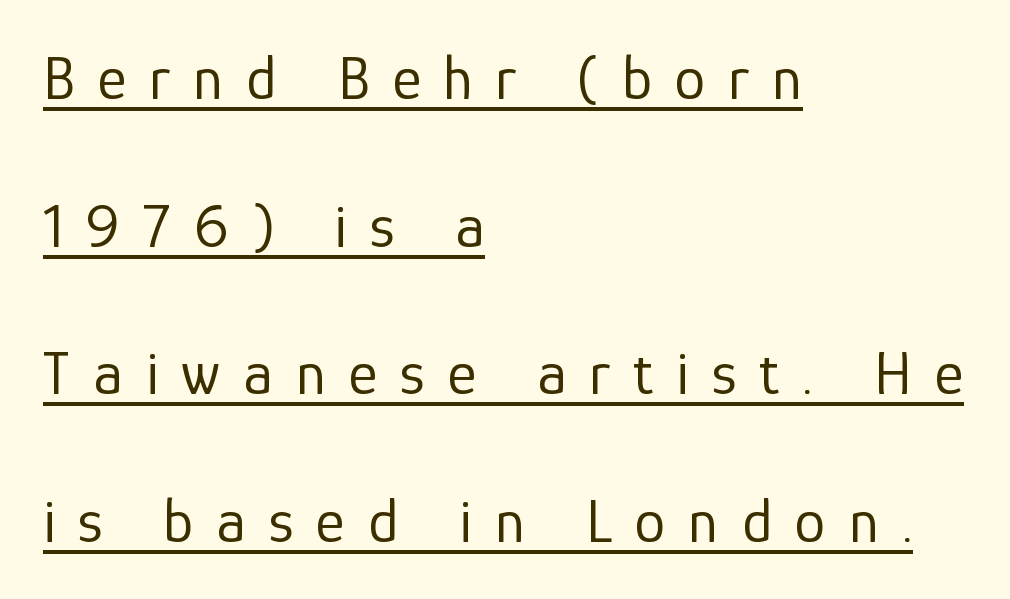
Q: Is the text bold? A: No.
Q: Is the text italic (slanted)? A: No, it is upright.
Q: Is the typeface a serif or a sans-serif typeface? A: Sans-serif.
Q: Is the text underlined? A: Yes.
Q: How is the paragraph aligned? A: Left-aligned.
Q: Is the spacing between letters normal or unusually wide? A: Unusually wide.
Q: Is the spacing between lines tight, normal or loose? A: Loose.
Q: Width (condensed, normal, or wide)? A: Normal.
Q: Stroke contrast? A: Low.
Q: x-height? A: Medium.
Q: Monospaced? A: No.
